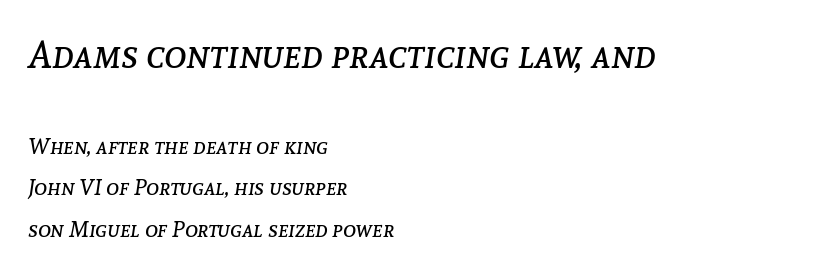
The image shows 38 px regular-weight type, italic (leaning right); set left-aligned, loose line spacing (1.9x), normal letter spacing, not underlined; the first (top) block is 1.73x larger; low stroke contrast and a medium x-height.
